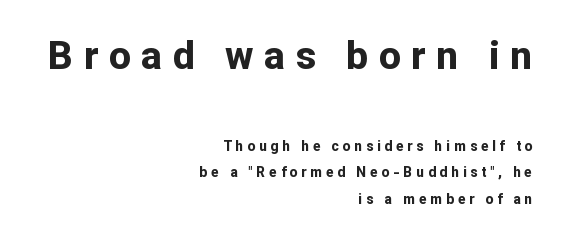
{"serif": "no", "italic": "no", "bold": "yes", "weight": "bold", "width": "normal", "stroke_contrast": "low", "x_height": "medium", "monospaced": "no", "underline": "no", "align": "right", "line_spacing": "loose", "line_spacing_ratio": 1.91, "letter_spacing": "wide", "letter_spacing_em": 0.27, "larger_block": "first", "size_ratio": 2.79, "glyph_px": 39}
